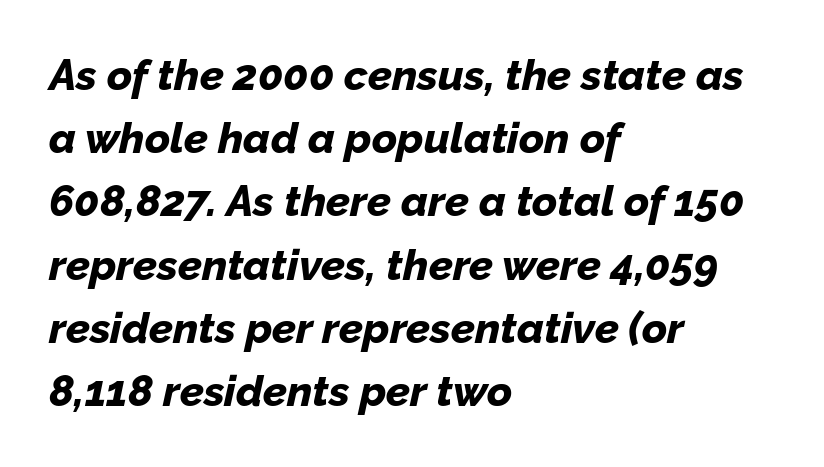
{"italic": "yes", "lean": "right", "slant_degrees": 12, "bold": "yes", "weight": "bold", "width": "normal", "stroke_contrast": "low", "x_height": "medium", "monospaced": "no", "underline": "no", "align": "left", "line_spacing": "normal", "line_spacing_ratio": 1.47, "letter_spacing": "normal", "letter_spacing_em": 0.0, "glyph_px": 43}
